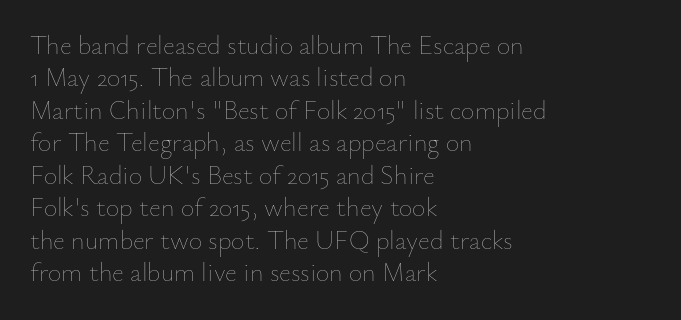
The image shows 26 px text type, upright; set left-aligned, normal line spacing (1.25x), normal letter spacing, not underlined.
